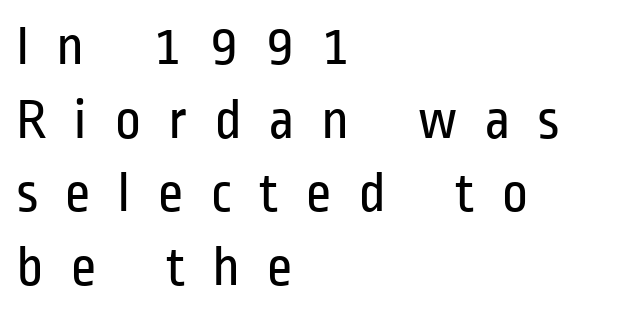
The typeface chosen for these lines omits serifs. Where is the straight margin? On the left. Character widths vary here, with narrow letters taking less room than wide ones. Italic: no, the glyphs are upright roman. The strokes carry an ordinary text weight at most.
